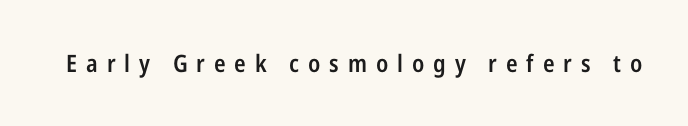
In terms of letterspacing, this is a distinctly airy, spread setting. Nope, not italic — everything's standing straight. Just letters on the line, the space beneath them empty. On the weight axis this lands at semibold, roughly 600.
